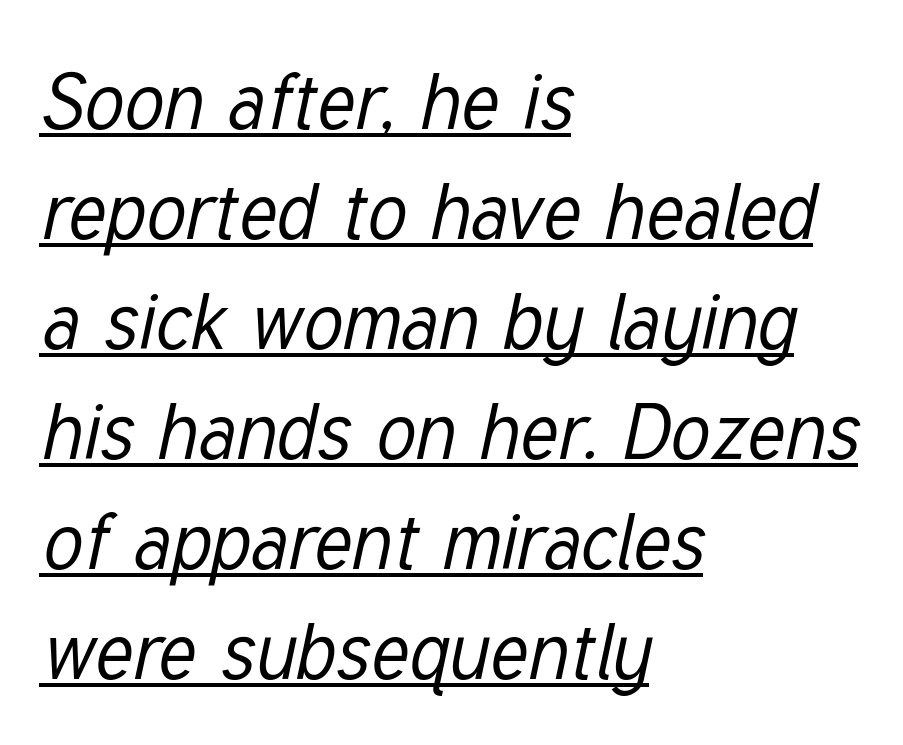
A continuous stroke trails under the words, as in a hyperlink. Here the designer chose a conventional face with non-uniform glyph widths. No extra tracking has been applied to these lines. The strokes are not fattened; the text isn't bold. Rendered with sloped, italic letterforms.
